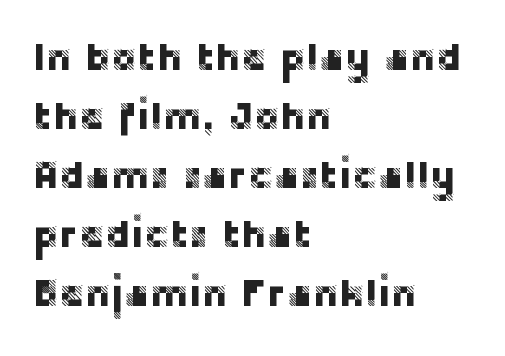
{"serif": "no", "italic": "no", "width": "normal", "stroke_contrast": "low", "x_height": "large", "monospaced": "no", "underline": "no", "align": "left", "line_spacing": "normal", "line_spacing_ratio": 1.51, "letter_spacing": "normal", "letter_spacing_em": 0.0, "glyph_px": 39}
